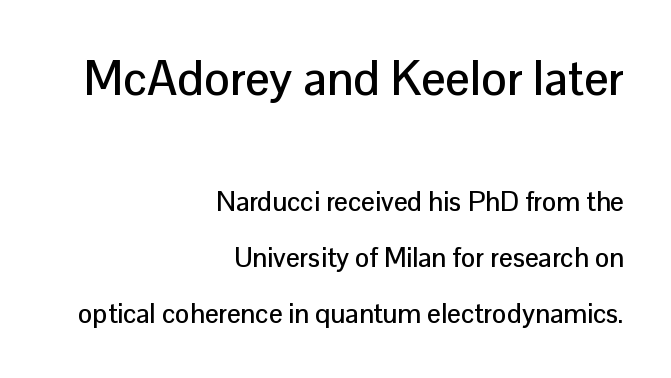
Q: Is the text italic (slanted)? A: No, it is upright.
Q: Is the typeface a serif or a sans-serif typeface? A: Sans-serif.
Q: Is the text underlined? A: No.
Q: How is the paragraph aligned? A: Right-aligned.
Q: Is the spacing between letters normal or unusually wide? A: Normal.
Q: Is the spacing between lines tight, normal or loose? A: Loose.
Q: Which block of text is set in a larger size, the first (top) or the second (bottom)? A: The first (top) one.
Q: Width (condensed, normal, or wide)? A: Normal.
Q: Stroke contrast? A: Low.
Q: x-height? A: Medium.
Q: Monospaced? A: No.
